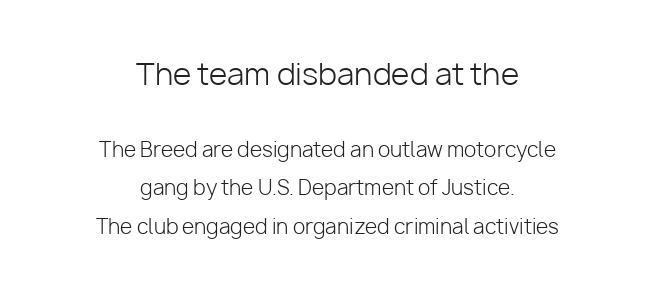
The image shows 30 px light sans-serif type, upright; set centered, loose line spacing (1.93x), normal letter spacing, not underlined; the first (top) block is 1.5x larger; low stroke contrast and a medium x-height.
